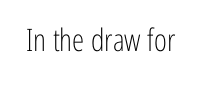
Here the designer chose a conventional face with non-uniform glyph widths. Serif or sans? Sans — the stroke terminals are bare. The lettering holds an erect, upright posture throughout. A quiet, ordinary-to-light weight characterises the typeface. The gaps between neighbouring characters are ordinary and unremarkable.
